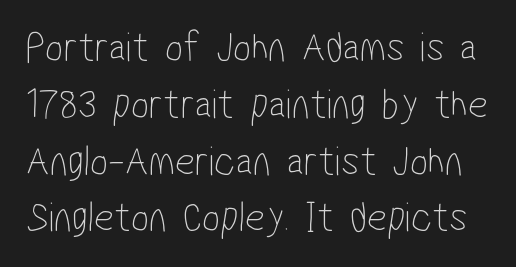
{"serif": "no", "bold": "no", "weight": "thin", "width": "condensed", "stroke_contrast": "low", "x_height": "medium", "monospaced": "no", "underline": "no", "line_spacing": "normal", "line_spacing_ratio": 1.32, "letter_spacing": "normal", "letter_spacing_em": 0.0, "glyph_px": 43}
